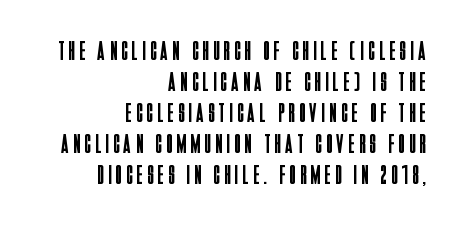
Q: Is the text bold? A: No.
Q: Is the text italic (slanted)? A: No, it is upright.
Q: Is the text underlined? A: No.
Q: How is the paragraph aligned? A: Right-aligned.
Q: Is the spacing between lines tight, normal or loose? A: Tight.
